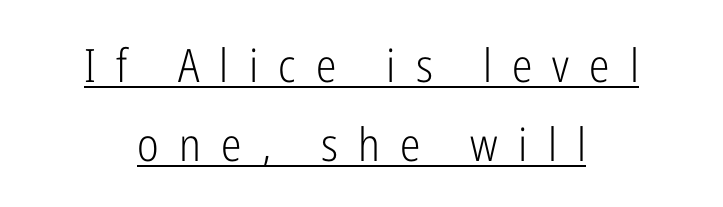
These glyphs show unthickened strokes, regular width or finer. Beneath each row of characters lies a ruled line. The passage is arranged like a title page — every line centered. Varying glyph widths throughout — classic text-font behaviour. If you drew a line through each stem, it would be perfectly vertical.
